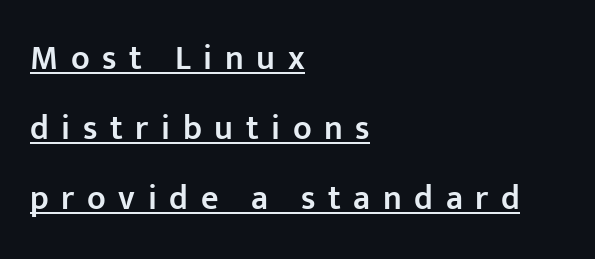
The letters stand straight up with perfectly vertical stems. Students, observe: this is what heavily led, spacious text looks like. Honestly, the letter spacing is so wide it's the main thing you notice. This is the in-between weight designers call semibold or demi. The rendering uses the underline text-decoration. Looks like regular typesetting: each glyph gets only the width it needs.
